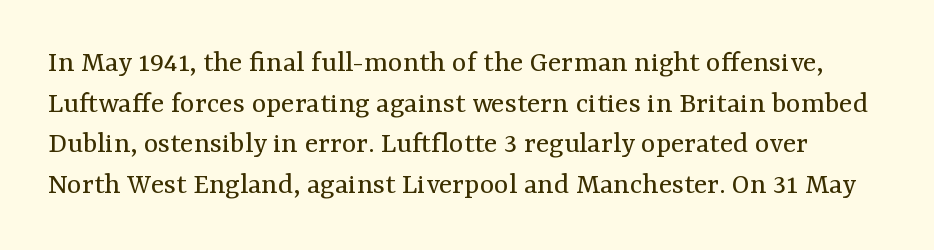
The image shows 31 px regular-weight serif type, upright; set normal line spacing (1.31x), normal letter spacing, not underlined; medium stroke contrast and a medium x-height.
